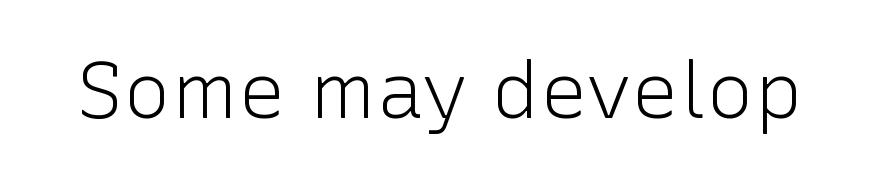
Ascenders rise straight up at ninety degrees. The space directly below the letters is spotless. What kind of face is this? One without serifs — a sans. This reads as an unemphasized weight, regular at the heaviest.
